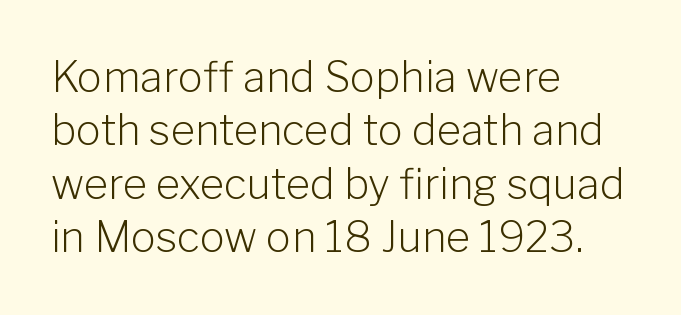
The image shows 42 px light sans-serif type, upright; set left-aligned, normal line spacing (1.27x), normal letter spacing, not underlined; low stroke contrast and a medium x-height.
